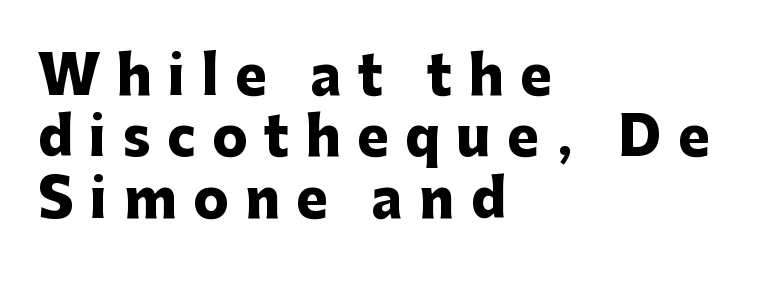
Q: Is the text bold? A: Yes.
Q: Is the text italic (slanted)? A: No, it is upright.
Q: Is the typeface a serif or a sans-serif typeface? A: Sans-serif.
Q: Is the text underlined? A: No.
Q: How is the paragraph aligned? A: Left-aligned.
Q: Is the spacing between letters normal or unusually wide? A: Unusually wide.
Q: Width (condensed, normal, or wide)? A: Normal.
Q: Stroke contrast? A: Low.
Q: x-height? A: Medium.
Q: Monospaced? A: No.
